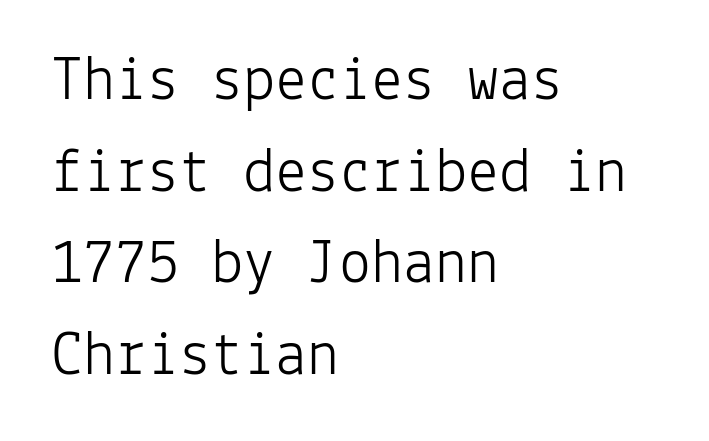
{"serif": "no", "italic": "no", "bold": "no", "weight": "light", "width": "normal", "stroke_contrast": "low", "x_height": "medium", "monospaced": "yes", "underline": "no", "align": "left", "line_spacing": "normal", "line_spacing_ratio": 1.43, "letter_spacing": "normal", "letter_spacing_em": 0.0, "glyph_px": 64}
